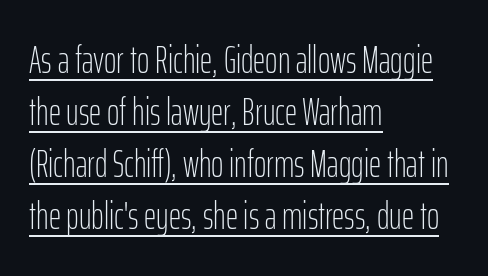
Q: Is the text bold? A: No.
Q: Is the text italic (slanted)? A: No, it is upright.
Q: Is the typeface a serif or a sans-serif typeface? A: Sans-serif.
Q: Is the text underlined? A: Yes.
Q: How is the paragraph aligned? A: Left-aligned.
Q: Is the spacing between letters normal or unusually wide? A: Normal.
Q: Is the spacing between lines tight, normal or loose? A: Normal.
Q: Width (condensed, normal, or wide)? A: Condensed.
Q: Stroke contrast? A: Low.
Q: x-height? A: Medium.
Q: Monospaced? A: No.
